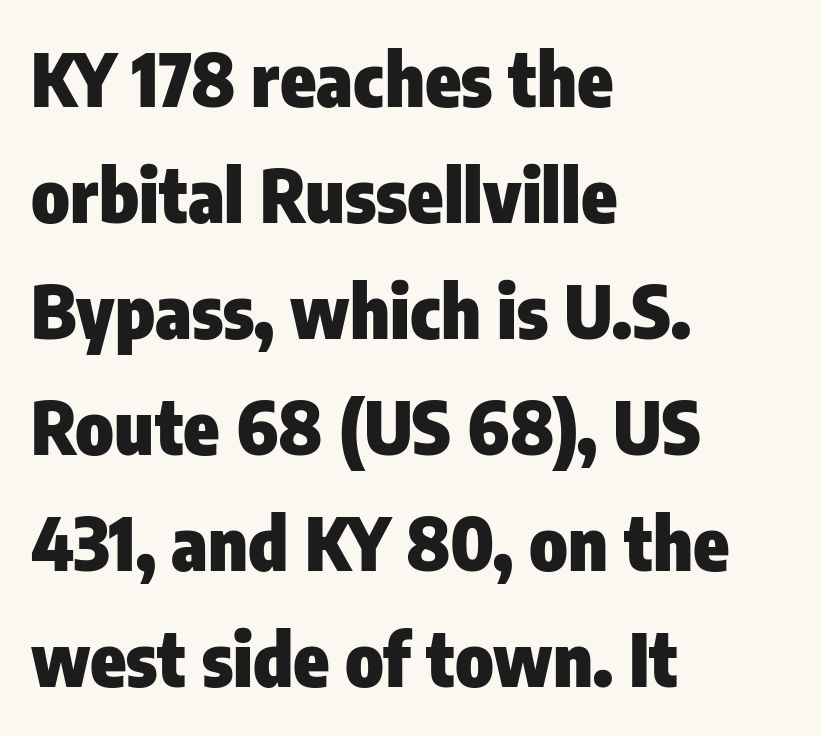
Q: Is the text bold? A: Yes.
Q: Is the text italic (slanted)? A: No, it is upright.
Q: Is the typeface a serif or a sans-serif typeface? A: Sans-serif.
Q: Is the text underlined? A: No.
Q: How is the paragraph aligned? A: Left-aligned.
Q: Is the spacing between letters normal or unusually wide? A: Normal.
Q: Is the spacing between lines tight, normal or loose? A: Normal.
Q: Width (condensed, normal, or wide)? A: Condensed.
Q: Stroke contrast? A: Low.
Q: x-height? A: Medium.
Q: Monospaced? A: No.
